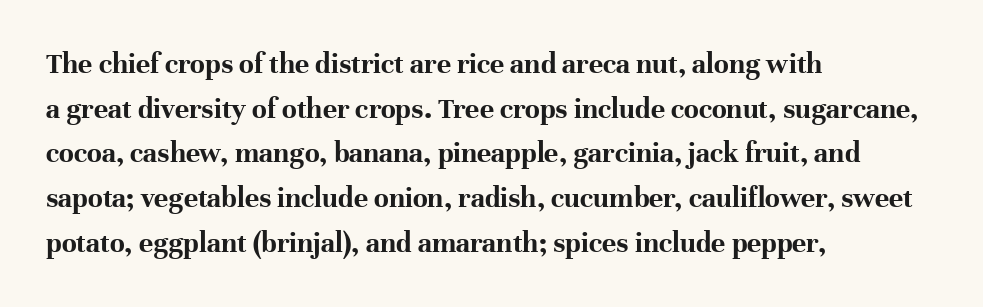
Layout note: lines flush left. Character widths vary here, with narrow letters taking less room than wide ones. The passage shown has conventional tracking throughout. Italic: no, the glyphs are upright roman.
